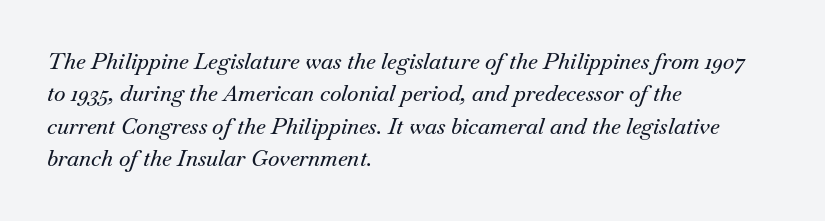
Q: Is the text italic (slanted)? A: Yes, it leans right by about 18 degrees.
Q: Is the text underlined? A: No.
Q: How is the paragraph aligned? A: Left-aligned.
Q: Is the spacing between letters normal or unusually wide? A: Normal.
Q: Is the spacing between lines tight, normal or loose? A: Normal.
